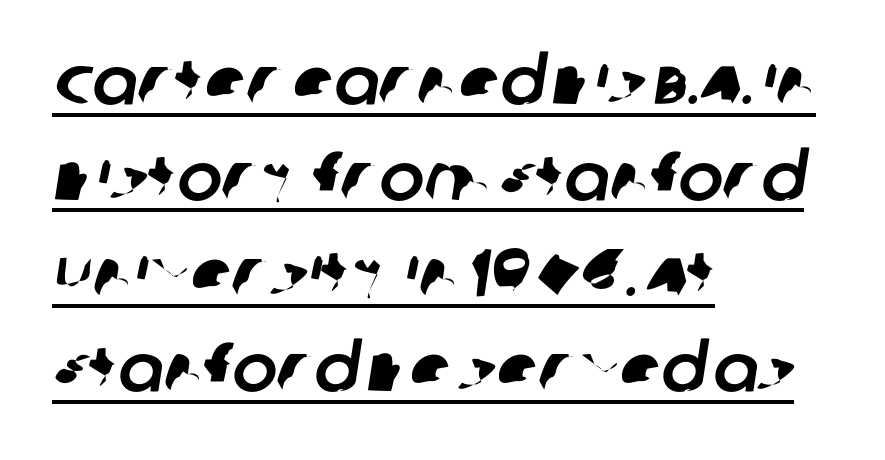
Casual observation: everything's shoved over to the left. A continuous stroke trails under the words, as in a hyperlink. Does the type have serifs? No, each stem ends abruptly. Is this a fixed-width face? No — the glyphs have proportional, varying widths. Inter-character spacing is left at the font's built-in metrics.
